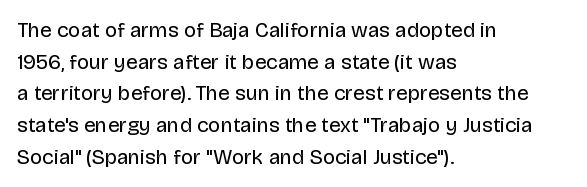
Q: Is the text bold? A: No.
Q: Is the text italic (slanted)? A: No, it is upright.
Q: Is the text underlined? A: No.
Q: How is the paragraph aligned? A: Left-aligned.
Q: Is the spacing between letters normal or unusually wide? A: Normal.
Q: Is the spacing between lines tight, normal or loose? A: Normal.
